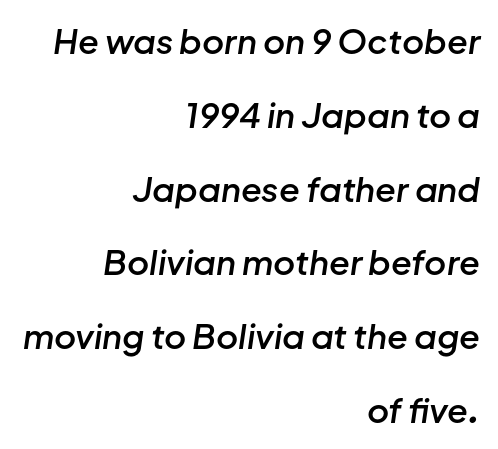
Q: Is the text bold? A: Semi-bold.
Q: Is the text italic (slanted)? A: Yes, it leans right by about 8 degrees.
Q: Is the text underlined? A: No.
Q: How is the paragraph aligned? A: Right-aligned.
Q: Is the spacing between letters normal or unusually wide? A: Normal.
Q: Is the spacing between lines tight, normal or loose? A: Loose.
Q: Width (condensed, normal, or wide)? A: Normal.
Q: Stroke contrast? A: Low.
Q: x-height? A: Medium.
Q: Monospaced? A: No.
